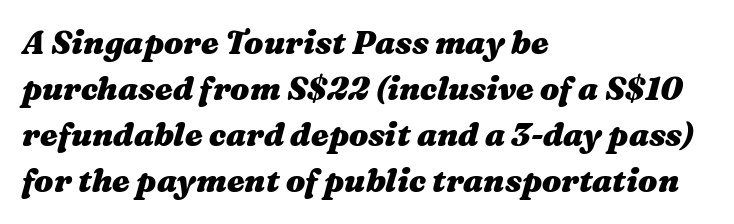
The image shows 32 px heavy, wide type, italic (leaning right); set left-aligned, normal line spacing (1.44x), normal letter spacing, not underlined; medium stroke contrast and a medium x-height.
